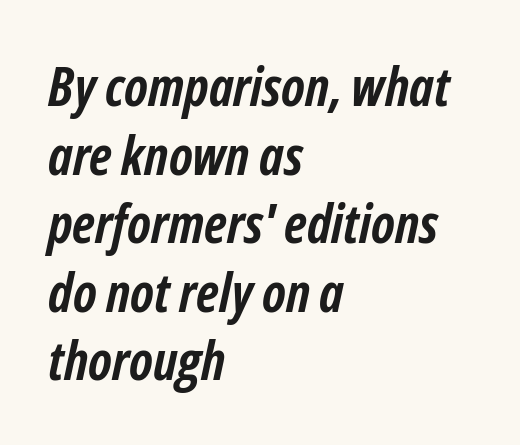
Students, this is bold: see how much ink each stroke carries. The face used here is proportionally spaced, like ordinary book or web type. Vertical spacing — default. Casual observation: everything's shoved over to the left. Looking at the ascenders, they clearly lean. Characters follow at the spacing the type designer built in.
